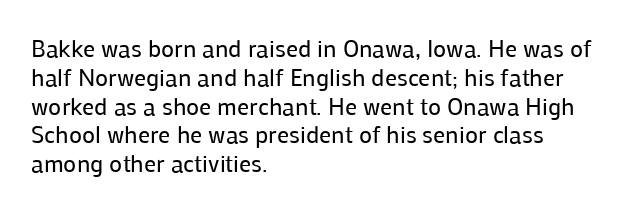
The image shows 24 px text type, upright; set left-aligned, line spacing 1.2x, normal letter spacing, not underlined.
